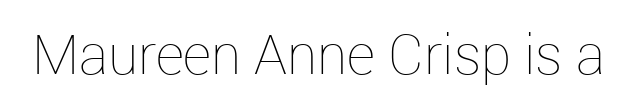
The space directly below the letters is spotless. This sample has the flowing, uneven cadence of proportional lettering. Weight: regular or lighter. A typesetter would call this zero additional tracking. Ascenders rise straight up at ninety degrees.
